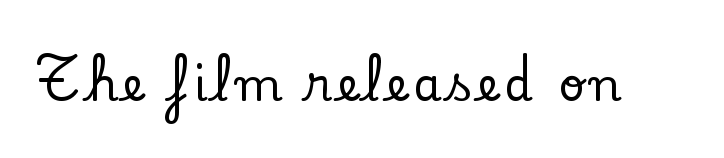
The image shows 46 px serif type, upright; set not underlined; low stroke contrast and a small x-height.
